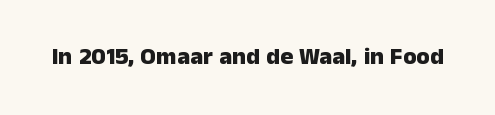
What stands out about the letter spacing? Nothing — it is the standard amount. Upright lettering throughout. Bold? Absolutely — the strokes are thick and heavy. The glyphs are unaccompanied by any horizontal stroke below them.
